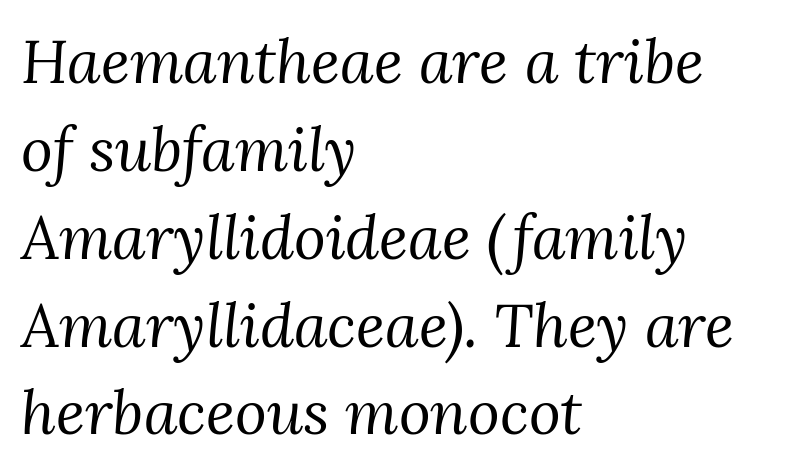
Q: Is the text bold? A: No.
Q: Is the text italic (slanted)? A: Yes, it leans right by about 3 degrees.
Q: Is the typeface a serif or a sans-serif typeface? A: Serif.
Q: Is the text underlined? A: No.
Q: How is the paragraph aligned? A: Left-aligned.
Q: Is the spacing between letters normal or unusually wide? A: Normal.
Q: Is the spacing between lines tight, normal or loose? A: Normal.
Q: Width (condensed, normal, or wide)? A: Normal.
Q: Stroke contrast? A: Medium.
Q: x-height? A: Medium.
Q: Monospaced? A: No.
